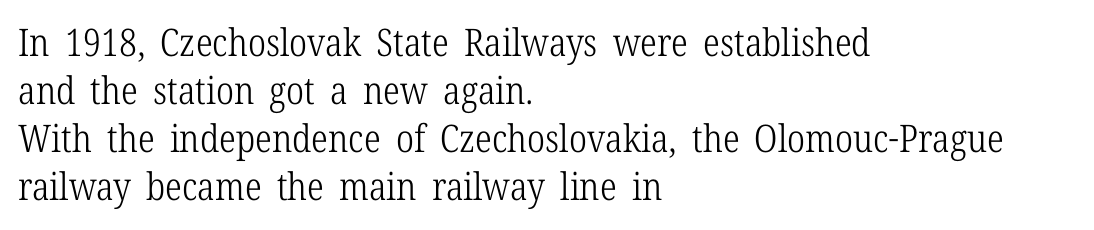
The image shows 38 px light, condensed serif type, upright; set left-aligned, normal line spacing (1.26x), normal letter spacing, not underlined; low stroke contrast and a medium x-height.
